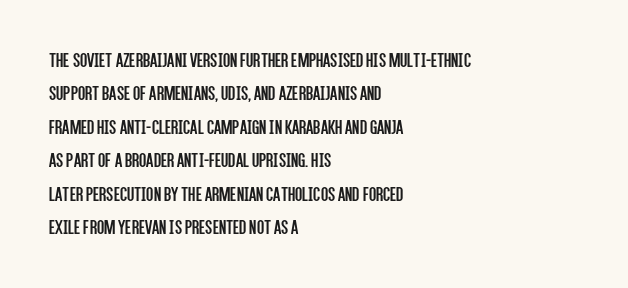
{"italic": "no", "bold": "no", "underline": "no", "align": "left", "line_spacing": "normal", "line_spacing_ratio": 1.59, "letter_spacing": "normal", "letter_spacing_em": 0.0, "glyph_px": 21}
